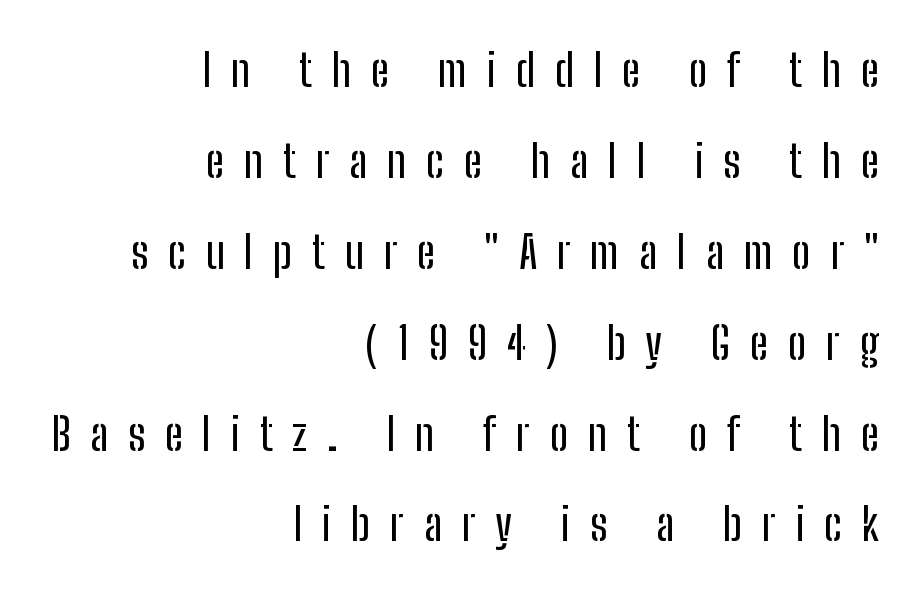
Q: Is the text italic (slanted)? A: No, it is upright.
Q: Is the typeface a serif or a sans-serif typeface? A: Sans-serif.
Q: Is the text underlined? A: No.
Q: How is the paragraph aligned? A: Right-aligned.
Q: Is the spacing between letters normal or unusually wide? A: Unusually wide.
Q: Is the spacing between lines tight, normal or loose? A: Loose.
Q: Width (condensed, normal, or wide)? A: Condensed.
Q: Stroke contrast? A: Low.
Q: x-height? A: Medium.
Q: Monospaced? A: No.
